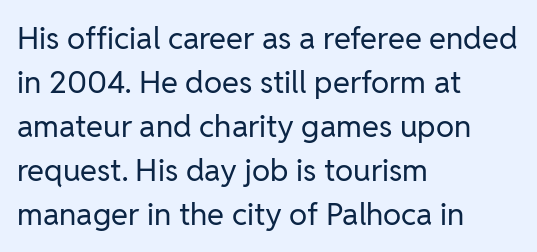
The image shows 31 px regular-weight sans-serif type, upright; set left-aligned, normal line spacing (1.42x), normal letter spacing, not underlined; low stroke contrast and a medium x-height.
